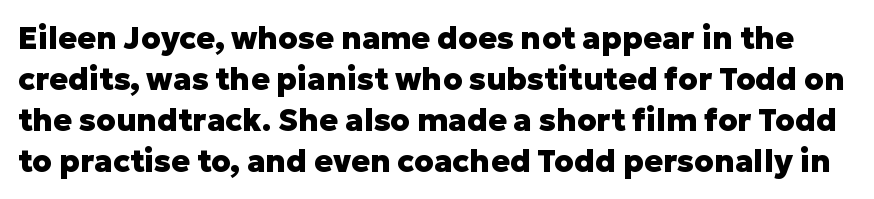
{"serif": "no", "italic": "no", "bold": "yes", "weight": "heavy", "width": "normal", "stroke_contrast": "low", "x_height": "medium", "monospaced": "no", "underline": "no", "line_spacing": "normal", "line_spacing_ratio": 1.32, "letter_spacing": "normal", "letter_spacing_em": 0.0, "glyph_px": 31}
